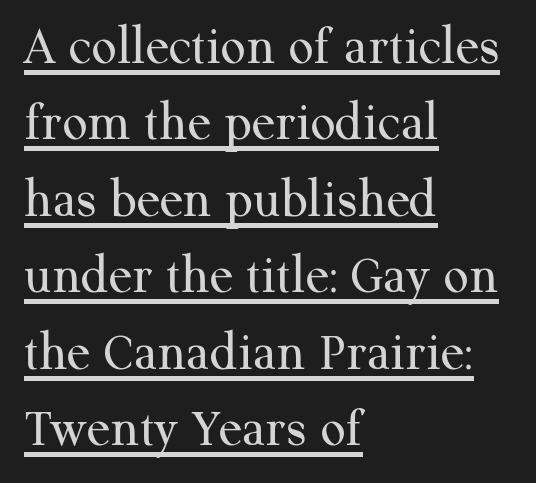
Q: Is the text bold? A: No.
Q: Is the text italic (slanted)? A: No, it is upright.
Q: Is the typeface a serif or a sans-serif typeface? A: Serif.
Q: Is the text underlined? A: Yes.
Q: How is the paragraph aligned? A: Left-aligned.
Q: Is the spacing between letters normal or unusually wide? A: Normal.
Q: Is the spacing between lines tight, normal or loose? A: Normal.
Q: Width (condensed, normal, or wide)? A: Normal.
Q: Stroke contrast? A: Medium.
Q: x-height? A: Medium.
Q: Monospaced? A: No.
